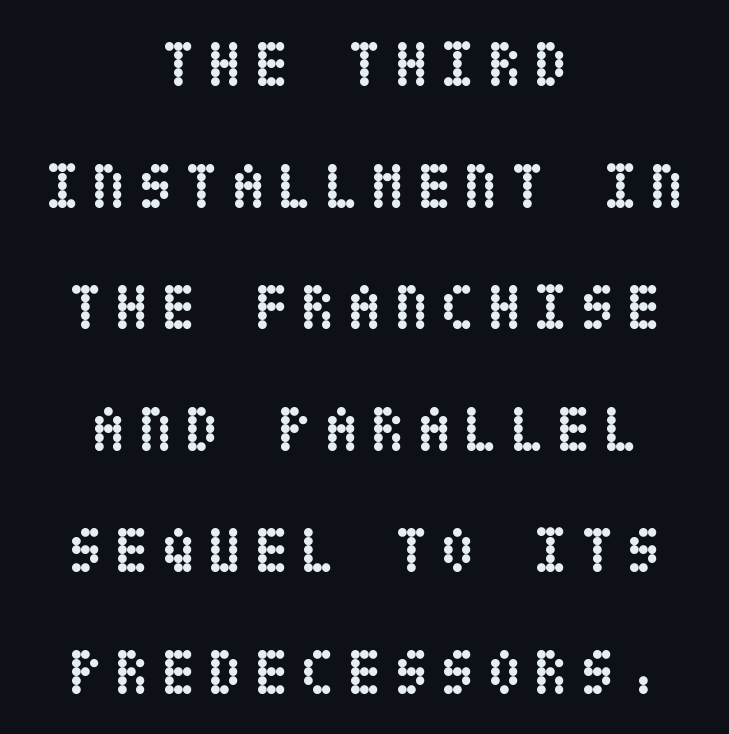
{"italic": "no", "bold": "yes", "weight": "semibold", "width": "condensed", "stroke_contrast": "low", "x_height": "large", "underline": "no", "align": "center", "line_spacing": "loose", "line_spacing_ratio": 1.9, "glyph_px": 64}
